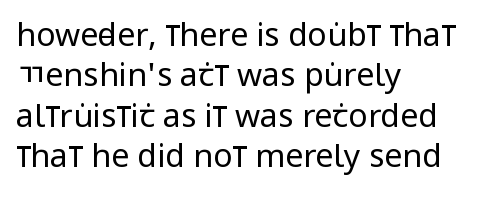
{"serif": "no", "italic": "no", "bold": "no", "weight": "regular", "width": "condensed", "stroke_contrast": "low", "x_height": "large", "monospaced": "no", "underline": "no", "align": "left", "line_spacing": "normal", "line_spacing_ratio": 1.26, "letter_spacing": "normal", "letter_spacing_em": 0.0, "glyph_px": 32}
